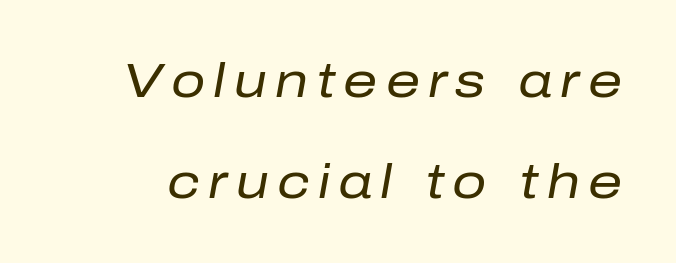
Compared with ordinary roman type, these characters are visibly tilted. Weight: in the light-to-regular range. This rendering features lettering with no underline. The designer dialed line spacing up above the default.
